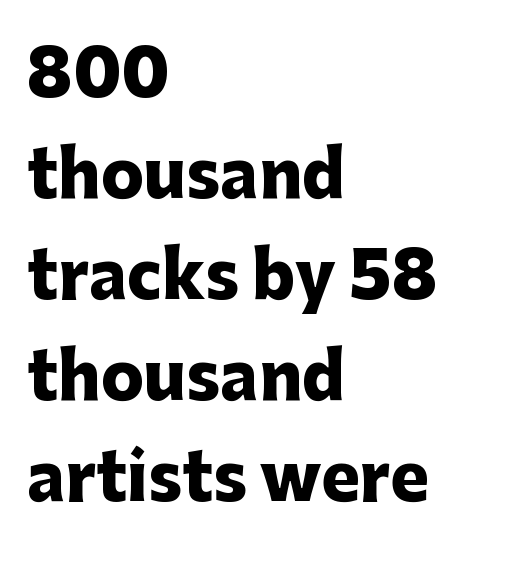
Q: Is the text bold? A: Yes.
Q: Is the text italic (slanted)? A: No, it is upright.
Q: Is the typeface a serif or a sans-serif typeface? A: Sans-serif.
Q: Is the text underlined? A: No.
Q: How is the paragraph aligned? A: Left-aligned.
Q: Is the spacing between letters normal or unusually wide? A: Normal.
Q: Is the spacing between lines tight, normal or loose? A: Normal.
Q: Width (condensed, normal, or wide)? A: Normal.
Q: Stroke contrast? A: Low.
Q: x-height? A: Medium.
Q: Monospaced? A: No.
